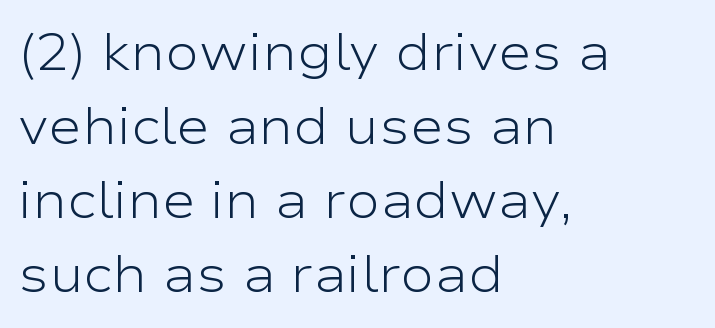
Q: Is the text bold? A: No.
Q: Is the text italic (slanted)? A: No, it is upright.
Q: Is the typeface a serif or a sans-serif typeface? A: Sans-serif.
Q: Is the text underlined? A: No.
Q: How is the paragraph aligned? A: Left-aligned.
Q: Is the spacing between letters normal or unusually wide? A: Normal.
Q: Is the spacing between lines tight, normal or loose? A: Normal.
Q: Width (condensed, normal, or wide)? A: Wide.
Q: Stroke contrast? A: Low.
Q: x-height? A: Medium.
Q: Monospaced? A: No.
